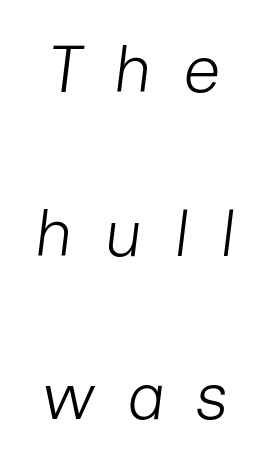
The image shows 66 px light type, italic (leaning right); set loose line spacing (2.48x), unusually wide letter spacing (+0.47 em), not underlined; low stroke contrast and a medium x-height.
